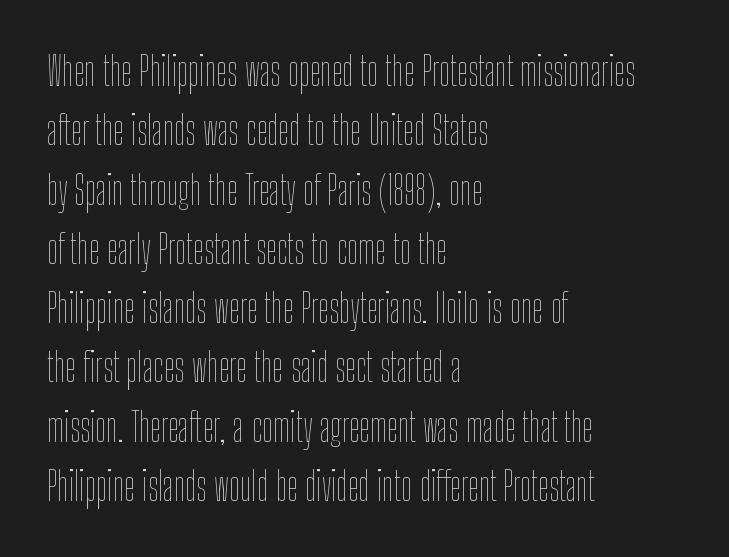
The image shows 39 px thin, condensed type, upright; set left-aligned, normal line spacing (1.52x), normal letter spacing, not underlined; low stroke contrast and a medium x-height.
